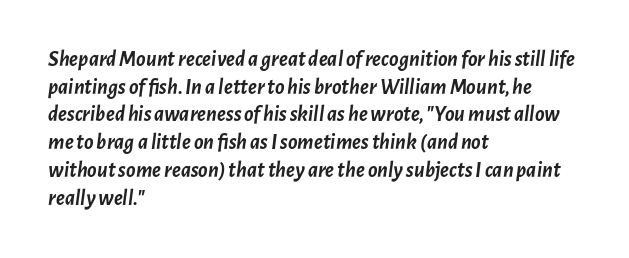
What stands out about the letter spacing? Nothing — it is the standard amount. Quick note: interline space is typical. The foot of each line stays bare and open. Left-aligned paragraph, ragged on the right. Thick stems and heavy bowls — unmistakably bold.
